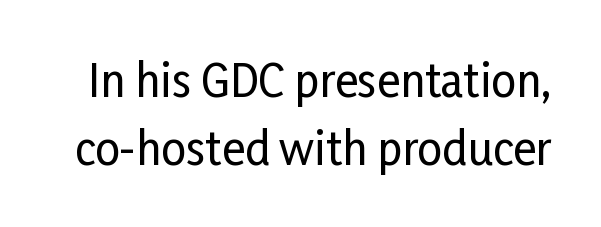
The vertical gap from one line to the next is medium. The rendering shows plain stroke endings on the letterforms — a sans-serif design. Varying glyph widths throughout — classic text-font behaviour. Italic? Not at all — the glyphs are vertical.
